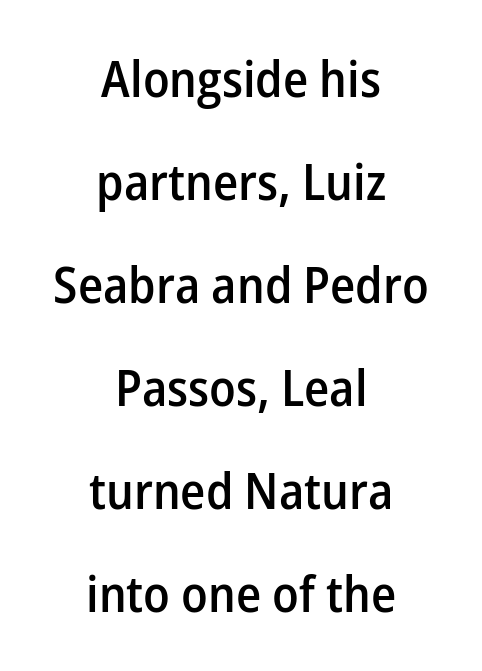
{"serif": "no", "italic": "no", "bold": "semi", "weight": "semibold", "width": "normal", "stroke_contrast": "low", "x_height": "medium", "monospaced": "no", "underline": "no", "align": "center", "line_spacing": "loose", "line_spacing_ratio": 2.06, "letter_spacing": "normal", "letter_spacing_em": 0.0, "glyph_px": 50}
